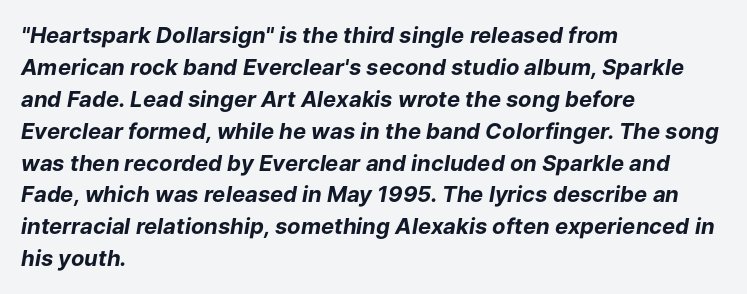
The image shows 22 px bold type, italic (leaning right); set left-aligned, normal line spacing (1.45x), normal letter spacing, not underlined.
